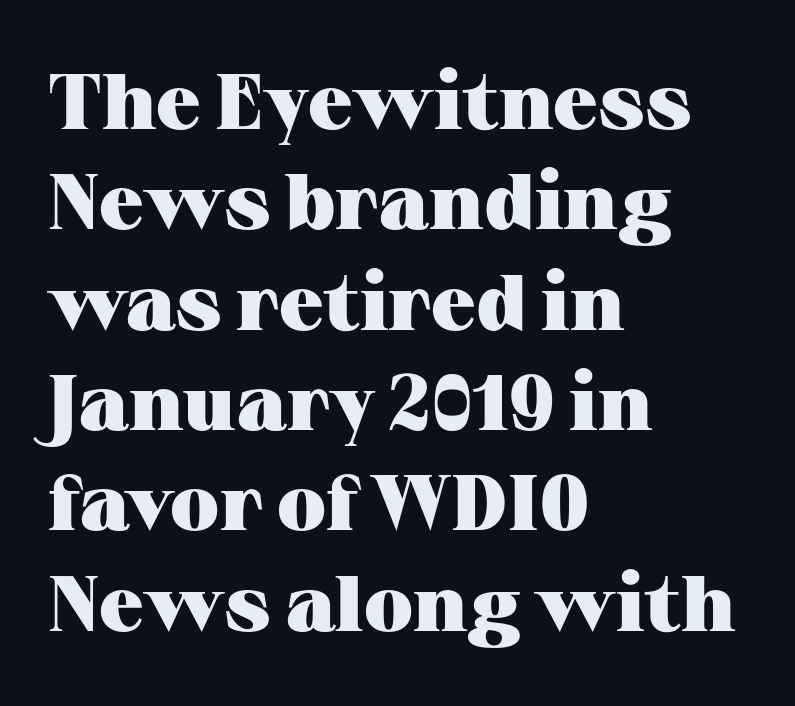
Pretty heavy lettering here — definitely bold. Honestly, the letter spacing is just normal — you wouldn't notice it. This sample uses an upright cut, with every glyph sitting square on the baseline. The rag falls on the right side of this text block. This block has exactly the height ordinary leading produces. Little horizontal feet cap the strokes, marking this as serif type.
